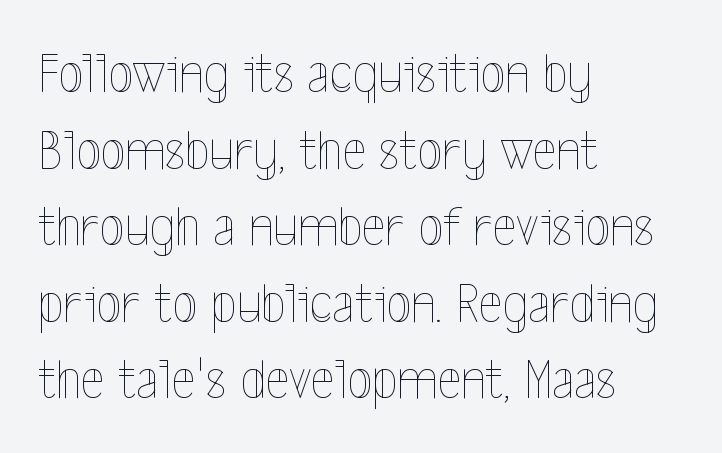
Q: Is the text bold? A: No.
Q: Is the text italic (slanted)? A: No, it is upright.
Q: Is the text underlined? A: No.
Q: How is the paragraph aligned? A: Left-aligned.
Q: Is the spacing between letters normal or unusually wide? A: Normal.
Q: Is the spacing between lines tight, normal or loose? A: Normal.
Q: Width (condensed, normal, or wide)? A: Condensed.
Q: x-height? A: Medium.
Q: Monospaced? A: No.
